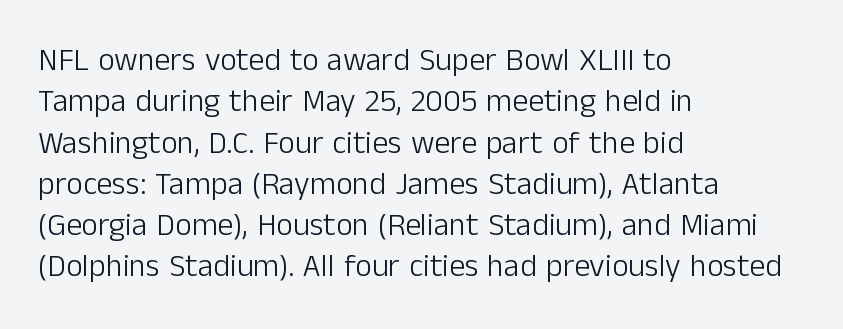
The image shows 32 px light sans-serif type, upright; set left-aligned, normal line spacing (1.29x), normal letter spacing, not underlined; low stroke contrast and a medium x-height.
